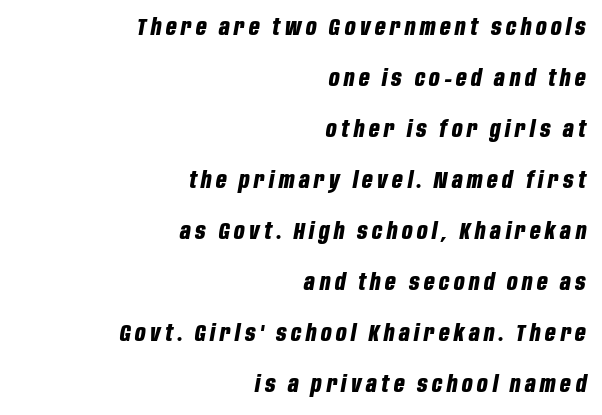
The line-height multiplier appears high, well above default. Visually the block forms a straight wall on the right and a jagged coastline on the left. The face used here has the dense, thick strokes of a bold. The letters are slanted; this is an italic face. Loose tracking; the words dissolve into strings of separated letters.
